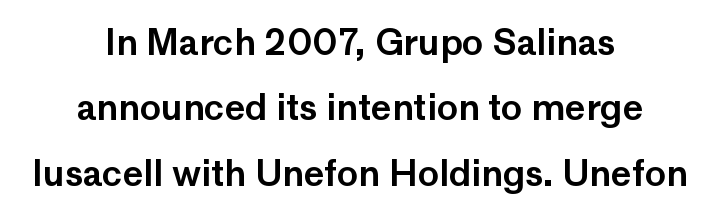
The image shows 35 px sans-serif type, upright; set centered, line spacing 1.87x, normal letter spacing, not underlined; low stroke contrast and a medium x-height.
